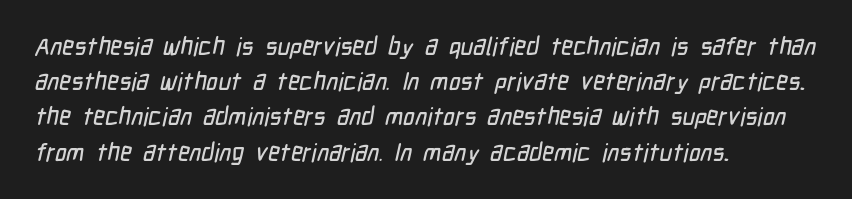
The image shows 25 px text type; set left-aligned, normal line spacing (1.41x), normal letter spacing, not underlined.
